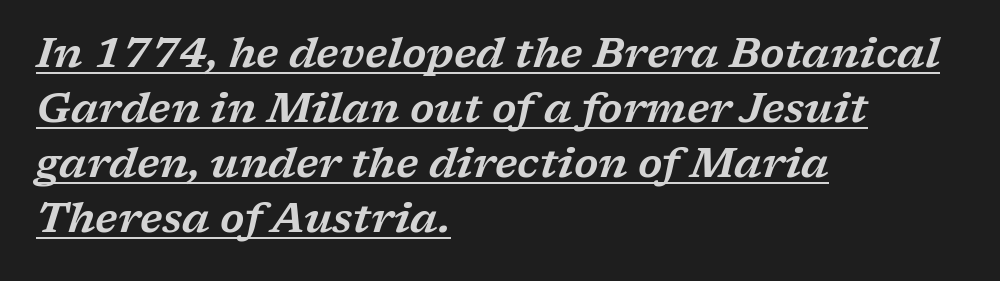
The image shows 42 px wide serif type, italic (leaning right); set left-aligned, normal line spacing (1.31x), normal letter spacing, underlined; low stroke contrast and a medium x-height.
